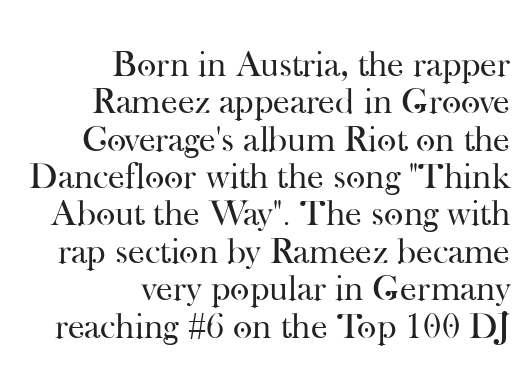
Q: Is the text bold? A: No.
Q: Is the text italic (slanted)? A: No, it is upright.
Q: Is the typeface a serif or a sans-serif typeface? A: Serif.
Q: Is the text underlined? A: No.
Q: How is the paragraph aligned? A: Right-aligned.
Q: Is the spacing between letters normal or unusually wide? A: Normal.
Q: Is the spacing between lines tight, normal or loose? A: Tight.
Q: Width (condensed, normal, or wide)? A: Normal.
Q: Stroke contrast? A: High.
Q: x-height? A: Small.
Q: Monospaced? A: No.
